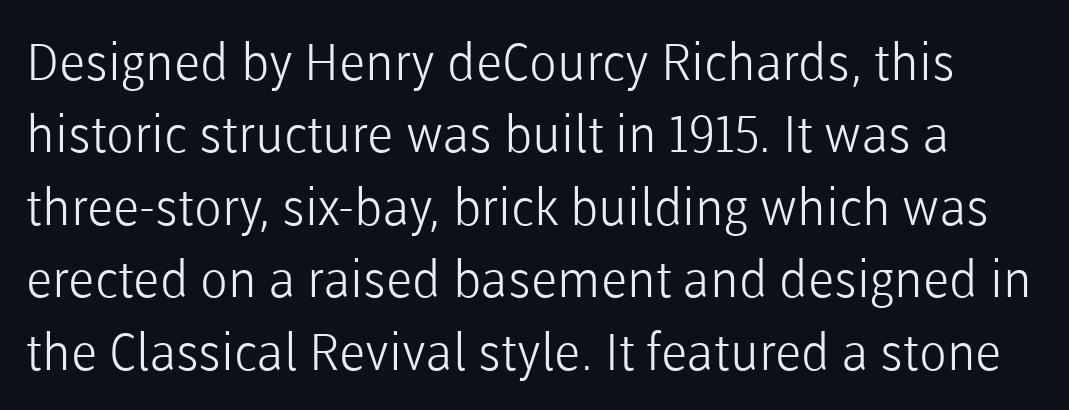
{"serif": "no", "italic": "no", "bold": "no", "weight": "light", "width": "normal", "stroke_contrast": "low", "x_height": "medium", "monospaced": "no", "underline": "no", "line_spacing": "normal", "line_spacing_ratio": 1.42, "letter_spacing": "normal", "letter_spacing_em": 0.0, "glyph_px": 51}
